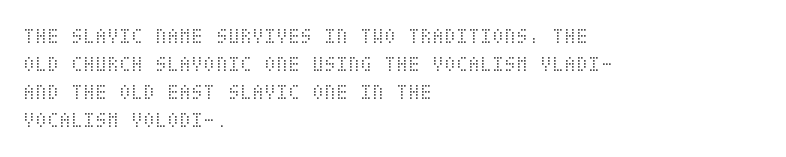
{"italic": "no", "bold": "no", "underline": "no", "align": "left", "line_spacing": "normal", "line_spacing_ratio": 1.28, "letter_spacing": "normal", "letter_spacing_em": 0.0, "glyph_px": 22}
